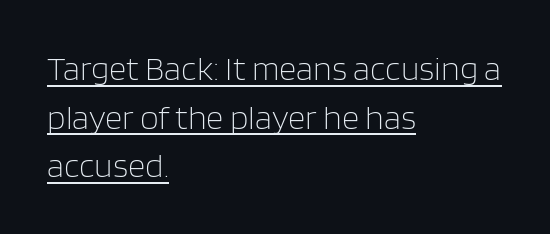
The image shows 34 px light sans-serif type, upright; set left-aligned, normal line spacing (1.43x), normal letter spacing, underlined; low stroke contrast and a large x-height.
